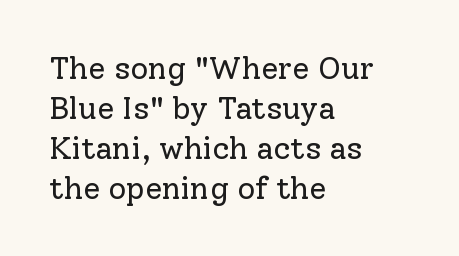
Just letters on the line, the space beneath them empty. Ink coverage per letter is moderate at most. Typeset ragged right — the left edge is the straight one. The rendering uses a moderate line-height, typical for paragraphs. The passage shown is typed in a proportional face where columns would drift. Standard letterfit; no display-style spreading of the glyphs.
